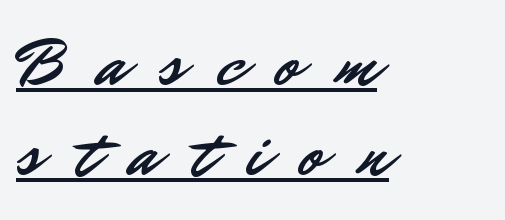
Q: Is the text italic (slanted)? A: Yes.
Q: Is the typeface a serif or a sans-serif typeface? A: Sans-serif.
Q: Is the text underlined? A: Yes.
Q: How is the paragraph aligned? A: Left-aligned.
Q: Is the spacing between letters normal or unusually wide? A: Unusually wide.
Q: Is the spacing between lines tight, normal or loose? A: Normal.
Q: Width (condensed, normal, or wide)? A: Normal.
Q: Stroke contrast? A: Low.
Q: x-height? A: Small.
Q: Monospaced? A: No.
